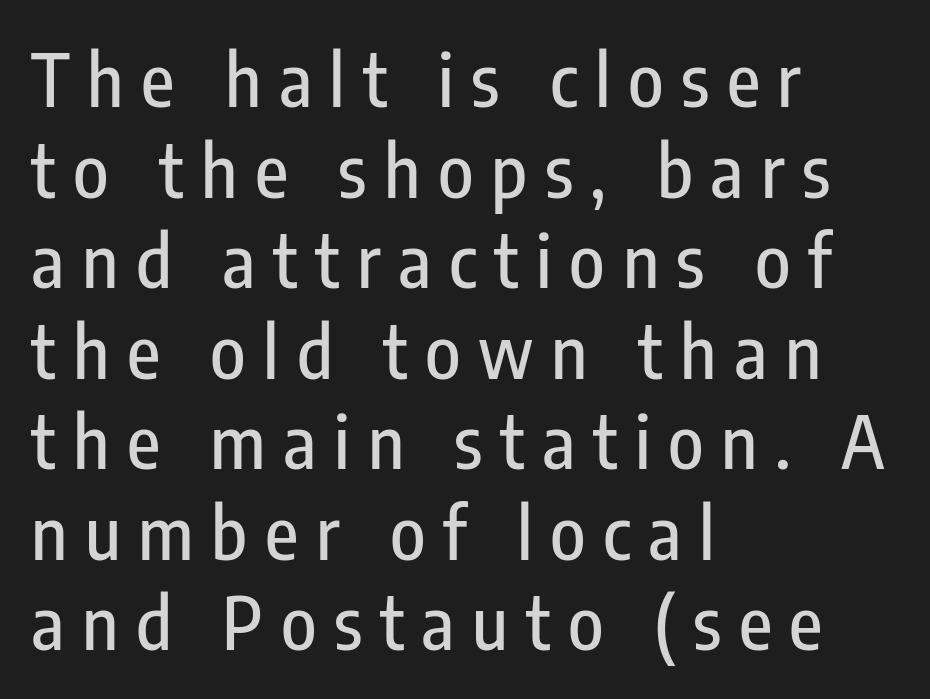
{"serif": "no", "italic": "no", "width": "condensed", "stroke_contrast": "low", "x_height": "medium", "monospaced": "no", "underline": "no", "align": "left", "line_spacing_ratio": 1.24, "letter_spacing": "wide", "letter_spacing_em": 0.24, "glyph_px": 73}
